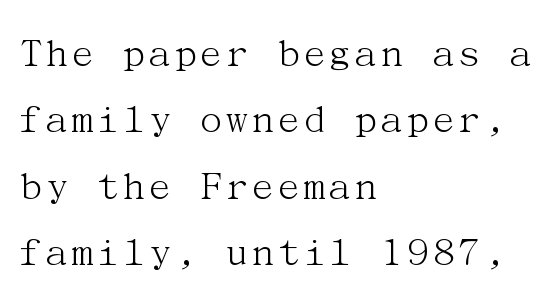
Q: Is the text bold? A: No.
Q: Is the text italic (slanted)? A: No, it is upright.
Q: Is the typeface a serif or a sans-serif typeface? A: Serif.
Q: Is the text underlined? A: No.
Q: How is the paragraph aligned? A: Left-aligned.
Q: Is the spacing between letters normal or unusually wide? A: Normal.
Q: Is the spacing between lines tight, normal or loose? A: Normal.
Q: Width (condensed, normal, or wide)? A: Normal.
Q: Stroke contrast? A: Medium.
Q: x-height? A: Medium.
